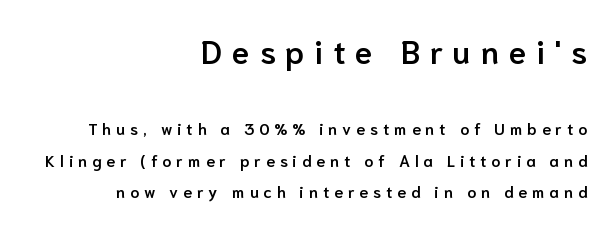
{"serif": "no", "italic": "no", "bold": "semi", "weight": "semibold", "width": "normal", "stroke_contrast": "low", "x_height": "medium", "monospaced": "no", "underline": "no", "align": "right", "line_spacing": "loose", "line_spacing_ratio": 1.98, "letter_spacing": "wide", "letter_spacing_em": 0.31, "larger_block": "first", "size_ratio": 2.0, "glyph_px": 32}
